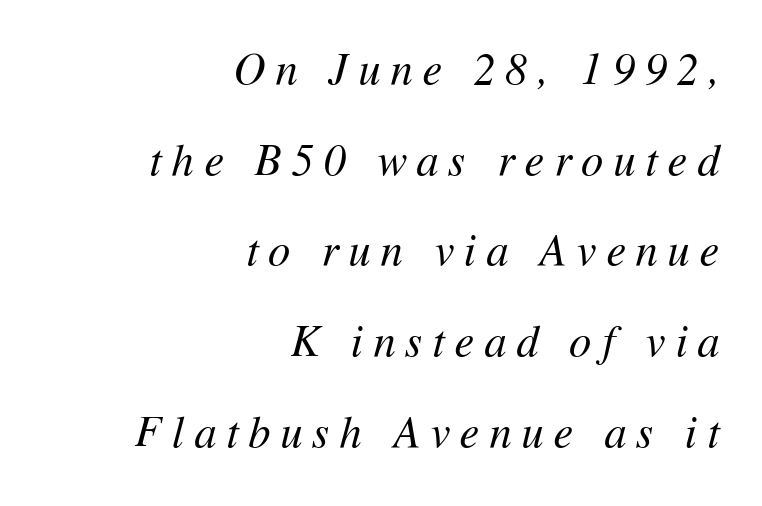
The image shows 44 px regular-weight type, italic (leaning right); set right-aligned, loose line spacing (2.06x), unusually wide letter spacing (+0.23 em), not underlined; medium stroke contrast and a medium x-height.
